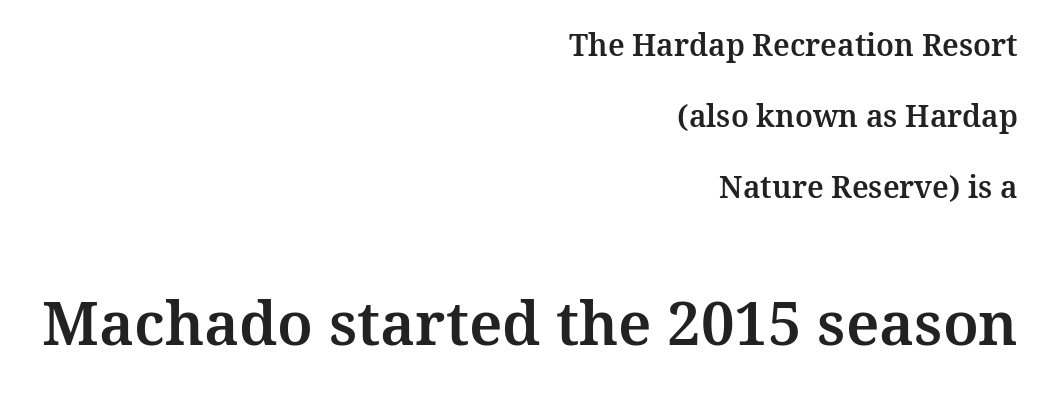
The image shows 60 px serif type, upright; set right-aligned, loose line spacing (2.37x), normal letter spacing, not underlined; the second (bottom) block is 2.0x larger; medium stroke contrast and a medium x-height.
